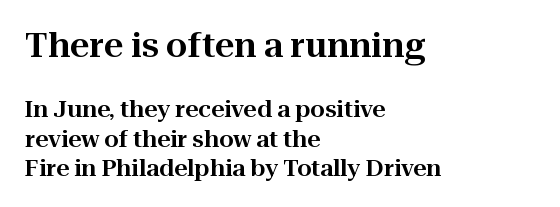
The image shows 34 px serif type, upright; set left-aligned, normal line spacing (1.27x), normal letter spacing, not underlined; the first (top) block is 1.48x larger; high stroke contrast and a medium x-height.
